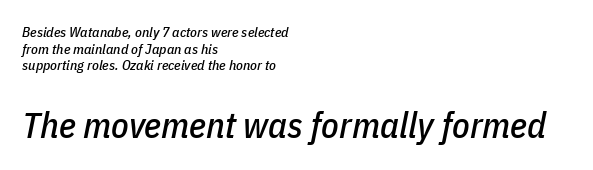
The image shows 36 px condensed type, italic (leaning right); set left-aligned, line spacing 1.19x, normal letter spacing, not underlined; the second (bottom) block is 2.57x larger; low stroke contrast and a medium x-height.
